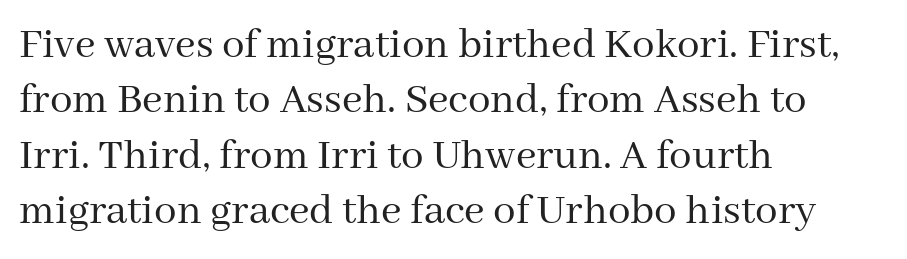
The type is set solid horizontally, with unmodified tracking. Serif or sans? Serif — the stroke terminals have little feet. The zone under the glyphs is completely vacant. Think of a printed novel: that variable character pitch is what you see here.
